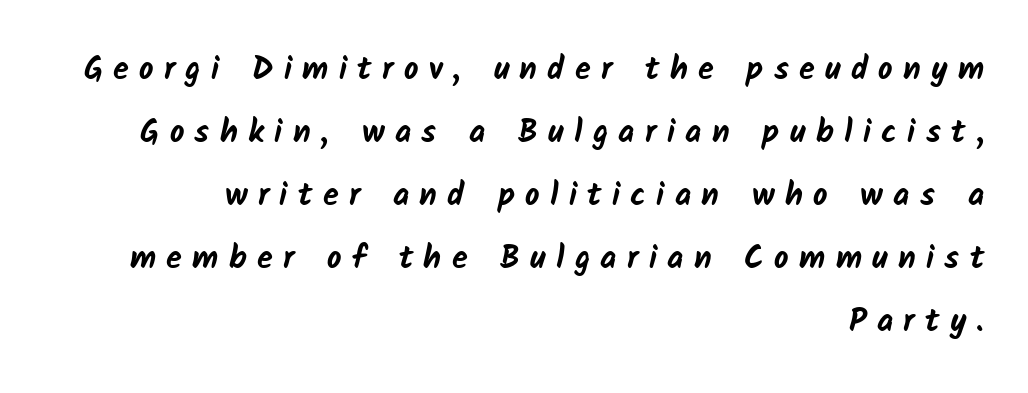
{"serif": "no", "bold": "yes", "weight": "bold", "width": "normal", "stroke_contrast": "low", "x_height": "medium", "monospaced": "no", "underline": "no", "align": "right", "line_spacing": "loose", "line_spacing_ratio": 1.97, "letter_spacing": "wide", "letter_spacing_em": 0.32, "glyph_px": 32}
